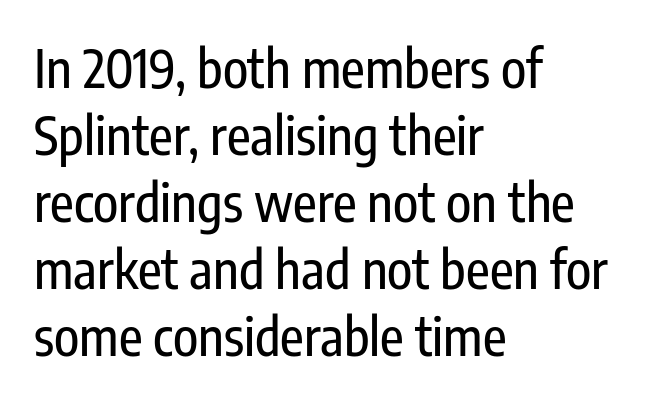
{"serif": "no", "italic": "no", "width": "condensed", "stroke_contrast": "low", "x_height": "medium", "monospaced": "no", "underline": "no", "align": "left", "line_spacing": "normal", "line_spacing_ratio": 1.29, "letter_spacing": "normal", "letter_spacing_em": 0.0, "glyph_px": 52}
